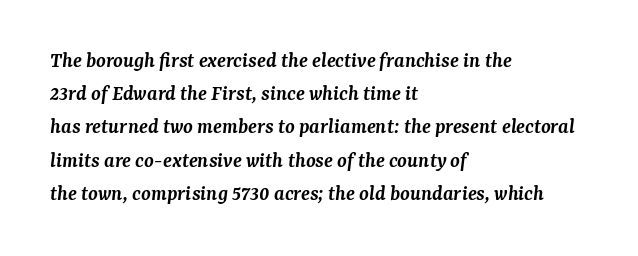
{"italic": "yes", "lean": "right", "slant_degrees": 7, "bold": "semi", "underline": "no", "align": "left", "line_spacing": "normal", "line_spacing_ratio": 1.51, "letter_spacing": "normal", "letter_spacing_em": 0.0, "glyph_px": 22}
